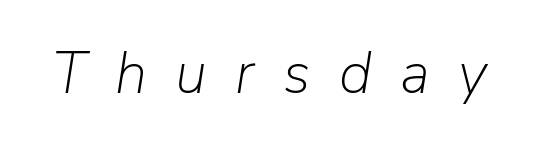
The face used here has a pronounced slope to its letters. Each letter keeps its own natural width here, so spacing adapts to shape. The cut favours lightness, reaching ordinary text weight at its darkest. Characters follow at a spacing far wider than the type designer built in.
